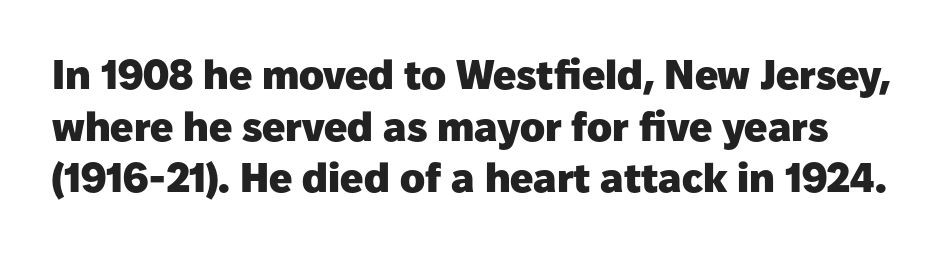
The type family on display is of the sans-serif kind. Words appear dense and cohesive because spacing is normal. A typesetter would call this proportional, since set widths differ per character. Pretty heavy lettering here — definitely bold. Plain, unruled lines of type. Italic? Not at all — the glyphs are vertical.
